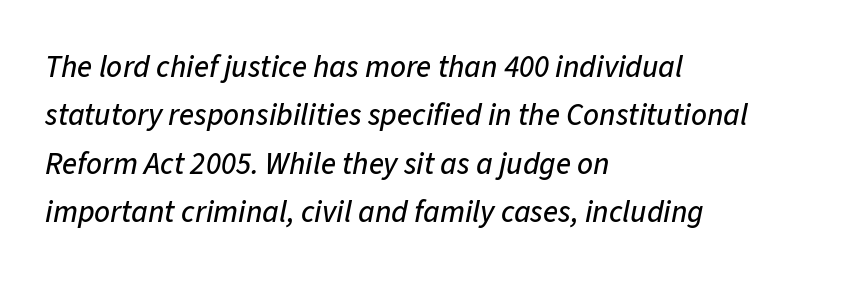
The tracking reads as untouched default to a designer's eye. Anything drawn beneath the words? Only blank space. Observe the lean: these are italic letterforms. Horizontal alignment here is leftward, the default for most running prose. Each new line begins a customary step beneath the previous one. Character widths vary here, with narrow letters taking less room than wide ones.
